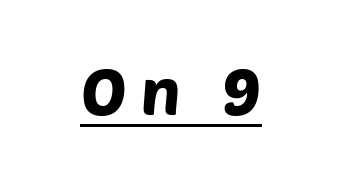
{"serif": "no", "width": "normal", "stroke_contrast": "low", "x_height": "large", "monospaced": "no", "underline": "yes", "letter_spacing": "wide", "letter_spacing_em": 0.22, "glyph_px": 64}
